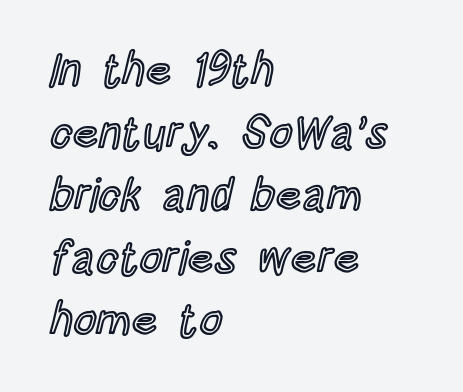
Characters follow at the spacing the type designer built in. What's the leading like? Ordinary, nothing unusual. Visually the block forms a straight wall on the left and a jagged coastline on the right.
